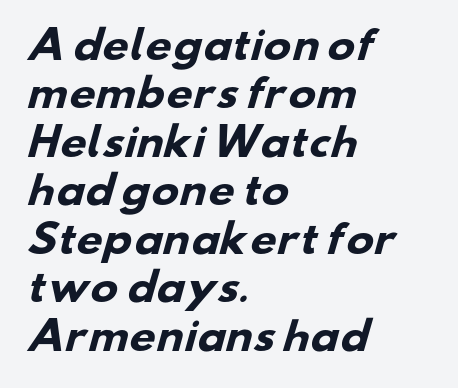
Q: Is the text bold? A: Yes.
Q: Is the typeface a serif or a sans-serif typeface? A: Sans-serif.
Q: Is the text underlined? A: No.
Q: How is the paragraph aligned? A: Left-aligned.
Q: Is the spacing between letters normal or unusually wide? A: Normal.
Q: Is the spacing between lines tight, normal or loose? A: Normal.
Q: Width (condensed, normal, or wide)? A: Wide.
Q: Stroke contrast? A: Low.
Q: x-height? A: Small.
Q: Monospaced? A: No.
